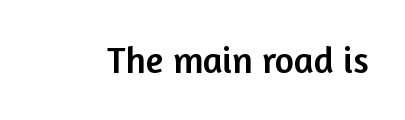
{"serif": "no", "italic": "no", "width": "normal", "stroke_contrast": "low", "x_height": "medium", "monospaced": "no", "underline": "no", "letter_spacing": "normal", "letter_spacing_em": 0.0, "glyph_px": 37}
